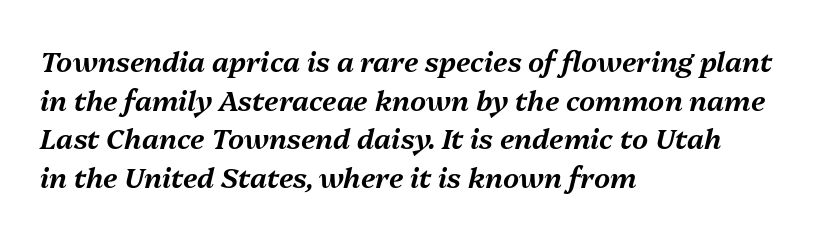
The line texture is even and compact thanks to regular tracking. Reading down the column, the eye jumps a familiar distance to each next line. The passage shown is typed in a proportional face where columns would drift. All the whitespace from short lines collects on the right. Rendered with sloped, italic letterforms.
